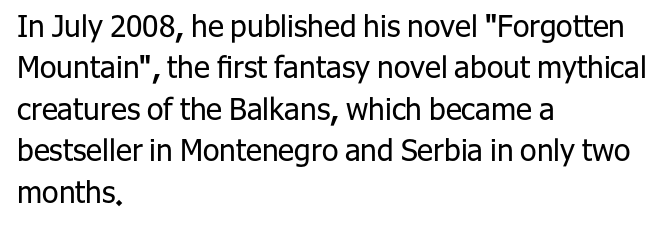
Q: Is the text bold? A: No.
Q: Is the text italic (slanted)? A: No, it is upright.
Q: Is the typeface a serif or a sans-serif typeface? A: Sans-serif.
Q: Is the text underlined? A: No.
Q: How is the paragraph aligned? A: Left-aligned.
Q: Is the spacing between letters normal or unusually wide? A: Normal.
Q: Is the spacing between lines tight, normal or loose? A: Normal.
Q: Width (condensed, normal, or wide)? A: Normal.
Q: Stroke contrast? A: Low.
Q: x-height? A: Medium.
Q: Monospaced? A: No.
